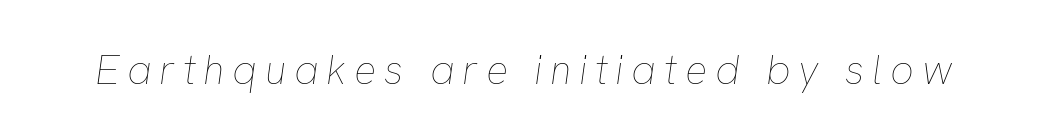
These lines are rendered in a variable-pitch font. When letters slant like this, we call the style italic. Letters have the restrained weight of plain body copy at most. Lines of text with bare space underneath.
